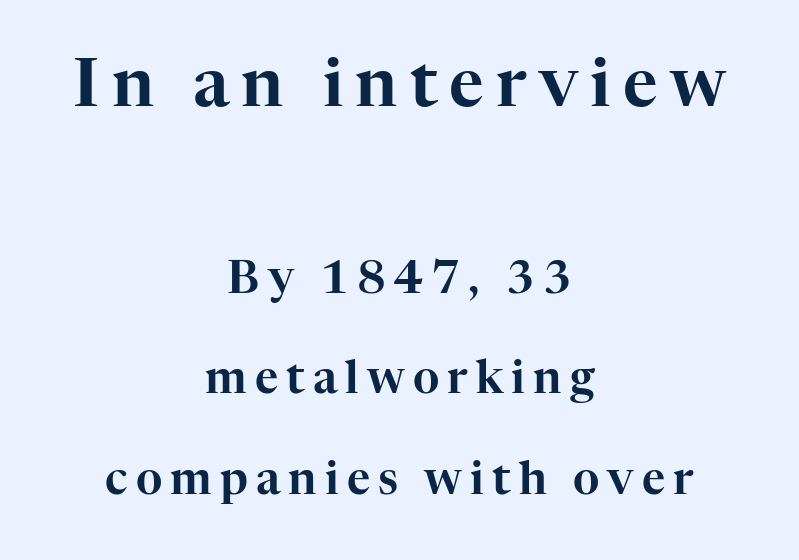
The characters display serif detailing at their extremities. The rendering uses natural spacing where letterforms have individual widths. Plain, unruled lines of type. Both edges are ragged and mirror each other, which tells us the setting is centered.
